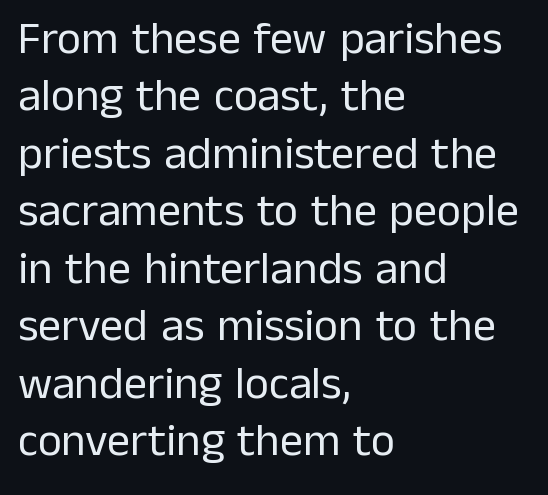
Q: Is the text bold? A: No.
Q: Is the text italic (slanted)? A: No, it is upright.
Q: Is the typeface a serif or a sans-serif typeface? A: Sans-serif.
Q: Is the text underlined? A: No.
Q: How is the paragraph aligned? A: Left-aligned.
Q: Is the spacing between letters normal or unusually wide? A: Normal.
Q: Is the spacing between lines tight, normal or loose? A: Normal.
Q: Width (condensed, normal, or wide)? A: Normal.
Q: Stroke contrast? A: Low.
Q: x-height? A: Medium.
Q: Monospaced? A: No.
